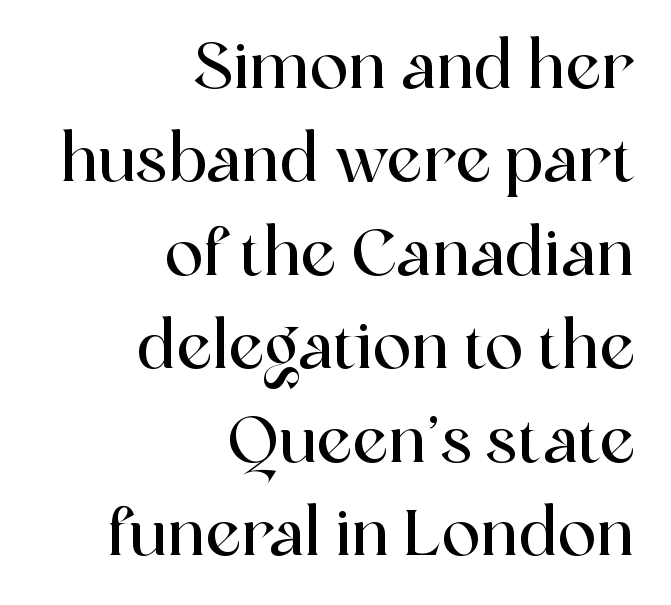
{"serif": "yes", "italic": "no", "width": "normal", "x_height": "medium", "monospaced": "no", "underline": "no", "align": "right", "line_spacing": "normal", "line_spacing_ratio": 1.46, "letter_spacing": "normal", "letter_spacing_em": 0.0, "glyph_px": 64}
